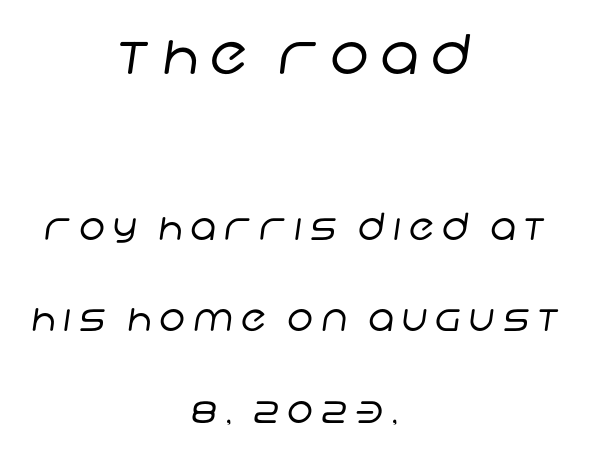
Q: Is the text bold? A: No.
Q: Is the typeface a serif or a sans-serif typeface? A: Sans-serif.
Q: Is the text underlined? A: No.
Q: How is the paragraph aligned? A: Centered.
Q: Is the spacing between letters normal or unusually wide? A: Unusually wide.
Q: Is the spacing between lines tight, normal or loose? A: Loose.
Q: Which block of text is set in a larger size, the first (top) or the second (bottom)? A: The first (top) one.
Q: Width (condensed, normal, or wide)? A: Normal.
Q: Stroke contrast? A: Low.
Q: x-height? A: Large.
Q: Monospaced? A: No.
